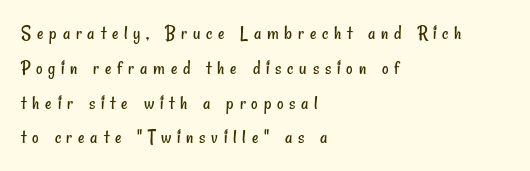
Q: Is the text bold? A: No.
Q: Is the text underlined? A: No.
Q: How is the paragraph aligned? A: Left-aligned.
Q: Is the spacing between letters normal or unusually wide? A: Unusually wide.
